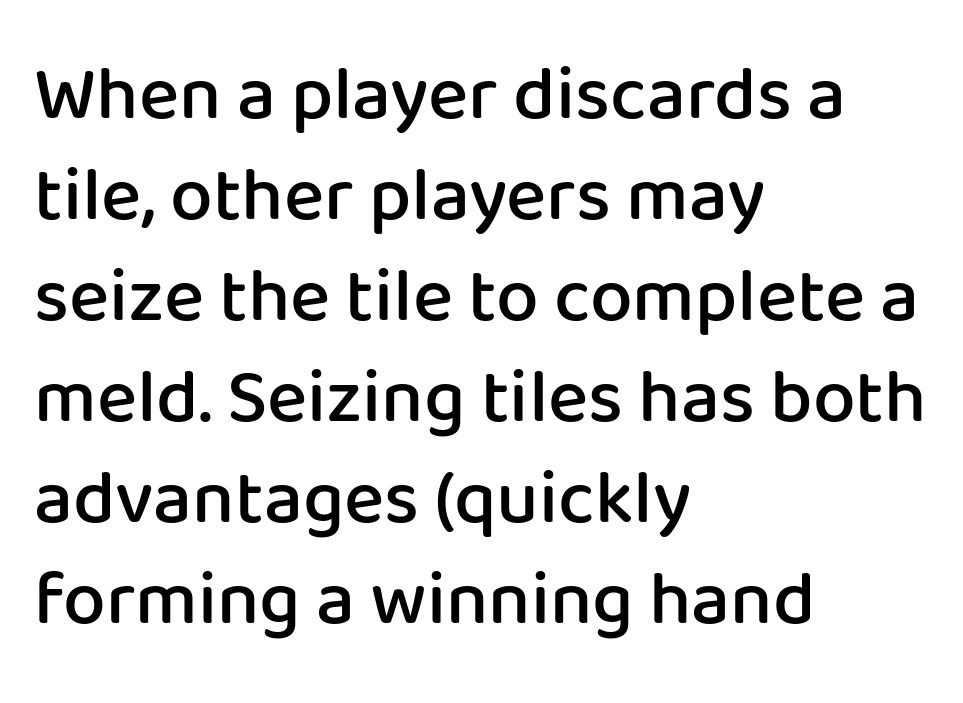
The lettering holds an erect, upright posture throughout. Think of a printed novel: that variable character pitch is what you see here. This sample uses plain, unmodified letter spacing. How heavy is the stroke? Medium-heavy — a semibold, shy of bold. Does the leading feel generous? No, just average.
